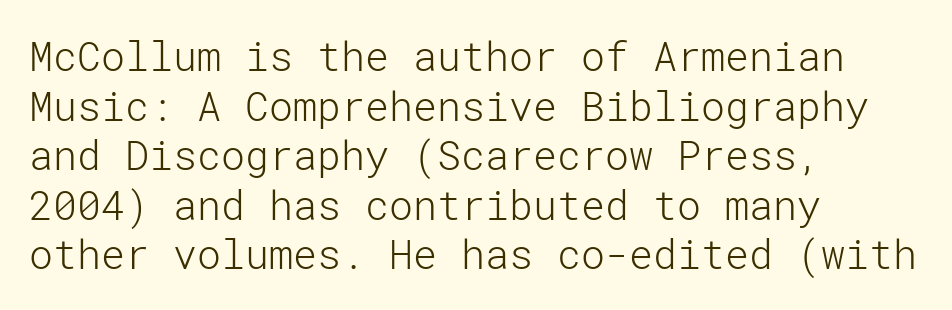
The image shows 40 px light sans-serif type, upright; set left-aligned, line spacing 1.24x, normal letter spacing, not underlined; low stroke contrast and a medium x-height.
